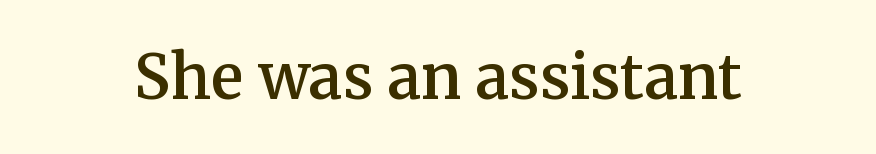
Q: Is the text bold? A: Semi-bold.
Q: Is the text italic (slanted)? A: No, it is upright.
Q: Is the typeface a serif or a sans-serif typeface? A: Serif.
Q: Is the text underlined? A: No.
Q: Is the spacing between letters normal or unusually wide? A: Normal.
Q: Width (condensed, normal, or wide)? A: Normal.
Q: Stroke contrast? A: Medium.
Q: x-height? A: Medium.
Q: Monospaced? A: No.
